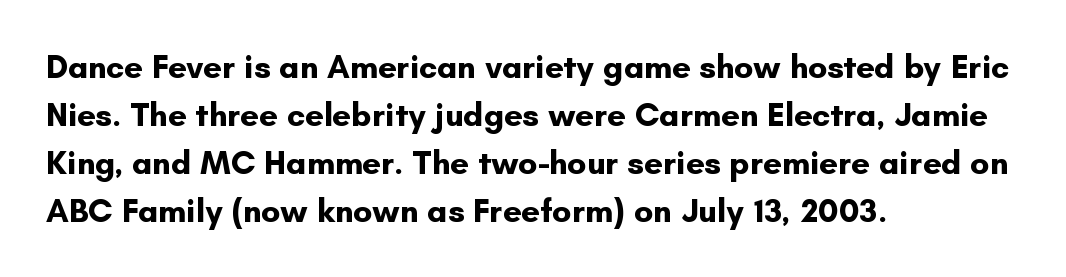
{"serif": "no", "italic": "no", "bold": "yes", "weight": "bold", "width": "normal", "stroke_contrast": "low", "x_height": "small", "monospaced": "no", "underline": "no", "align": "left", "line_spacing": "normal", "line_spacing_ratio": 1.45, "letter_spacing": "normal", "letter_spacing_em": 0.0, "glyph_px": 33}
